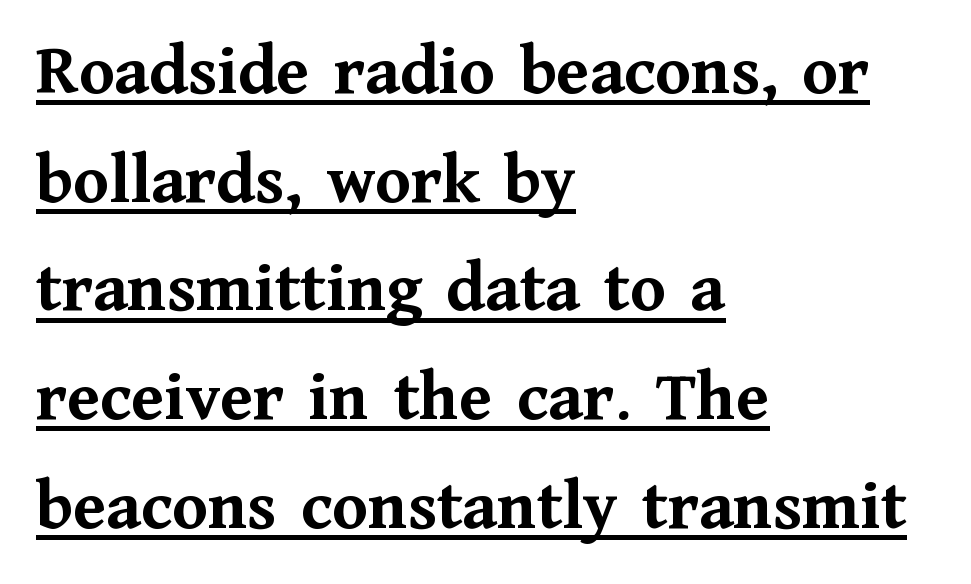
Horizontal alignment here is leftward, the default for most running prose. The glyphs are accompanied by a horizontal stroke just below them. Every letter is thick-stroked: bold, no question. Each letter keeps its own natural width here, so spacing adapts to shape. The letters stand straight up with perfectly vertical stems. Here the glyphs are tracked normally, forming tight word shapes.
